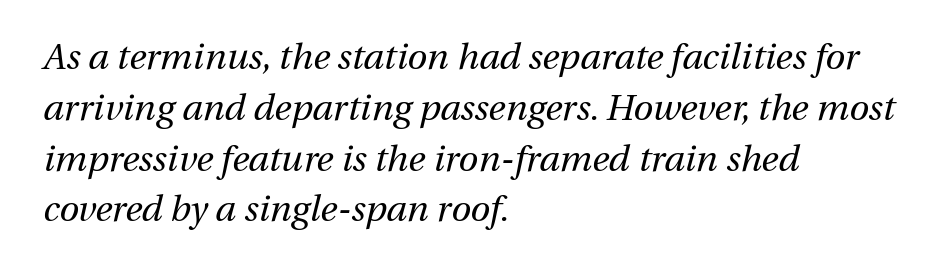
{"italic": "yes", "lean": "right", "slant_degrees": 13, "bold": "no", "weight": "regular", "width": "normal", "stroke_contrast": "medium", "x_height": "medium", "monospaced": "no", "underline": "no", "align": "left", "line_spacing": "normal", "line_spacing_ratio": 1.41, "letter_spacing": "normal", "letter_spacing_em": 0.0, "glyph_px": 36}
